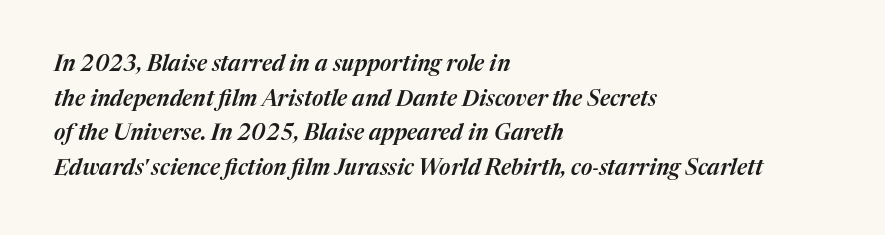
Q: Is the text italic (slanted)? A: Yes, it leans right by about 17 degrees.
Q: Is the text underlined? A: No.
Q: How is the paragraph aligned? A: Left-aligned.
Q: Is the spacing between letters normal or unusually wide? A: Normal.
Q: Is the spacing between lines tight, normal or loose? A: Normal.
